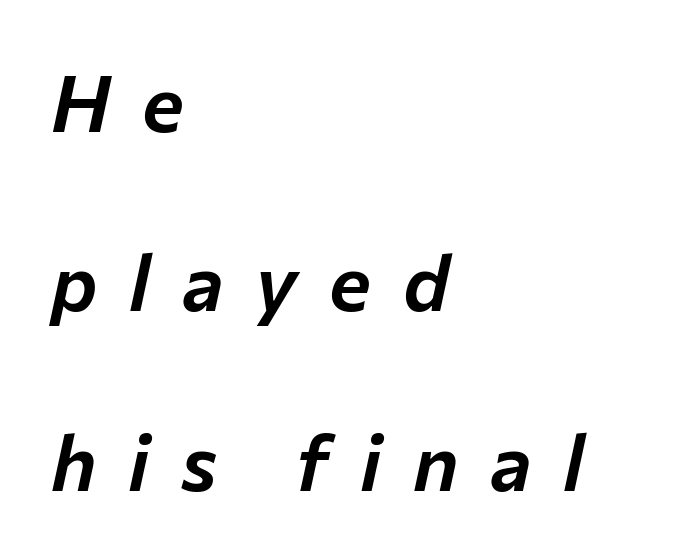
The image shows 79 px text type, italic (leaning right); set left-aligned, loose line spacing (2.27x), unusually wide letter spacing (+0.4 em), not underlined; low stroke contrast and a medium x-height.
